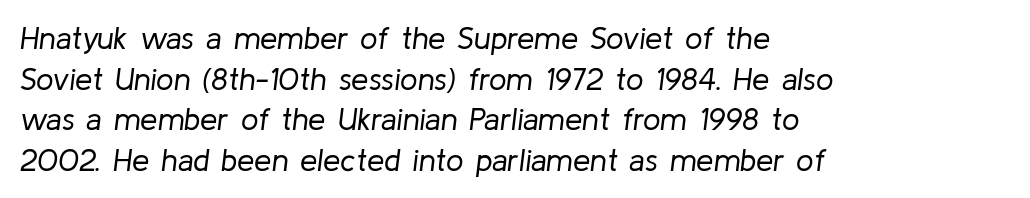
{"italic": "yes", "lean": "right", "slant_degrees": 8, "bold": "no", "weight": "regular", "width": "normal", "stroke_contrast": "low", "x_height": "medium", "monospaced": "no", "underline": "no", "align": "left", "line_spacing": "normal", "line_spacing_ratio": 1.31, "letter_spacing": "normal", "letter_spacing_em": 0.0, "glyph_px": 31}
